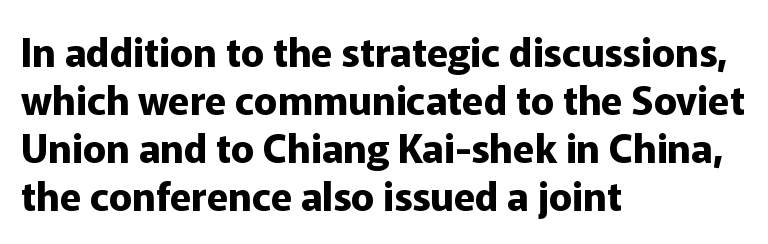
{"serif": "no", "italic": "no", "bold": "yes", "weight": "bold", "width": "normal", "stroke_contrast": "low", "x_height": "medium", "monospaced": "no", "underline": "no", "align": "left", "line_spacing_ratio": 1.23, "letter_spacing": "normal", "letter_spacing_em": 0.0, "glyph_px": 39}
